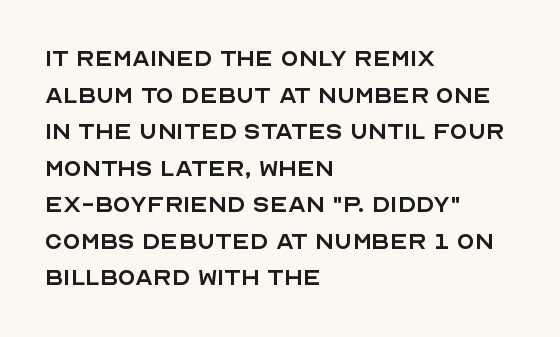
The image shows 29 px regular-weight sans-serif type, upright; set left-aligned, normal line spacing (1.26x), normal letter spacing, not underlined; a large x-height.
